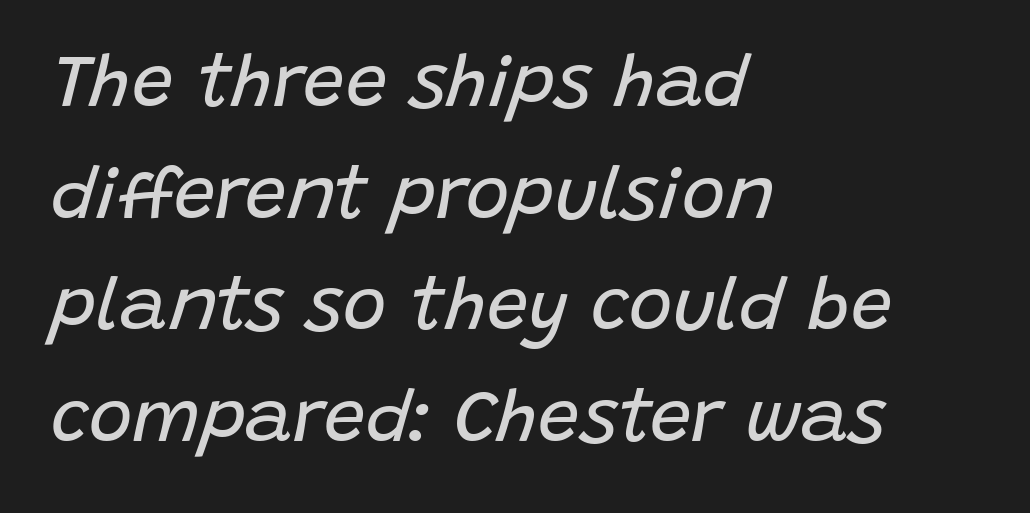
The image shows 74 px regular-weight type, italic (leaning right); set left-aligned, normal line spacing (1.51x), normal letter spacing, not underlined; low stroke contrast and a large x-height.
